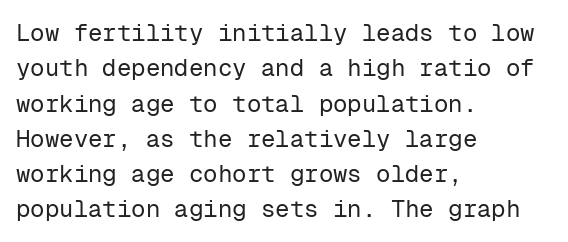
The image shows 24 px text type, upright; set left-aligned, normal line spacing (1.47x), normal letter spacing, not underlined.
